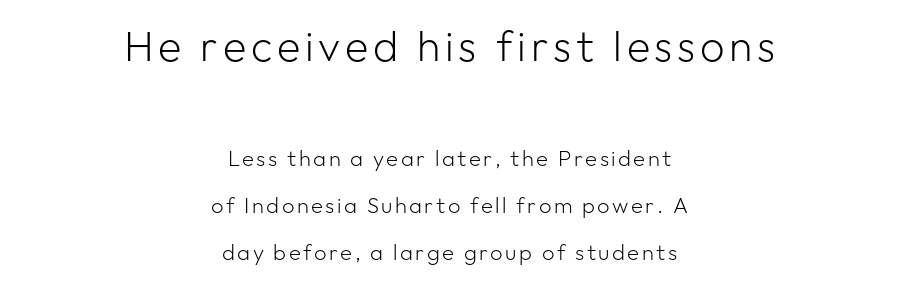
The image shows 43 px light sans-serif type, upright; set centered, loose line spacing (2.13x), not underlined; the first (top) block is 1.95x larger; low stroke contrast and a medium x-height.
